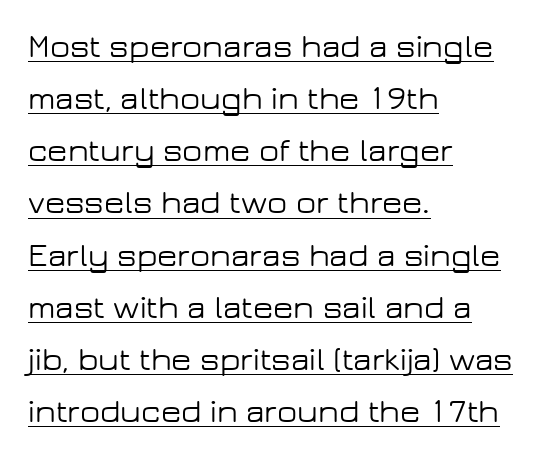
Vertically, the passage feels balanced, rows spaced as you'd expect. Letter spacing: default. Each letter's strokes conclude bluntly, with no projecting serifs. Every word sits above its own underline.
